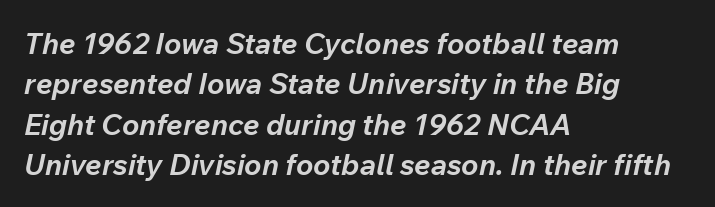
Q: Is the text bold? A: Yes.
Q: Is the text italic (slanted)? A: Yes, it leans right by about 12 degrees.
Q: Is the text underlined? A: No.
Q: How is the paragraph aligned? A: Left-aligned.
Q: Is the spacing between letters normal or unusually wide? A: Normal.
Q: Is the spacing between lines tight, normal or loose? A: Normal.
Q: Width (condensed, normal, or wide)? A: Normal.
Q: Stroke contrast? A: Low.
Q: x-height? A: Medium.
Q: Monospaced? A: No.
